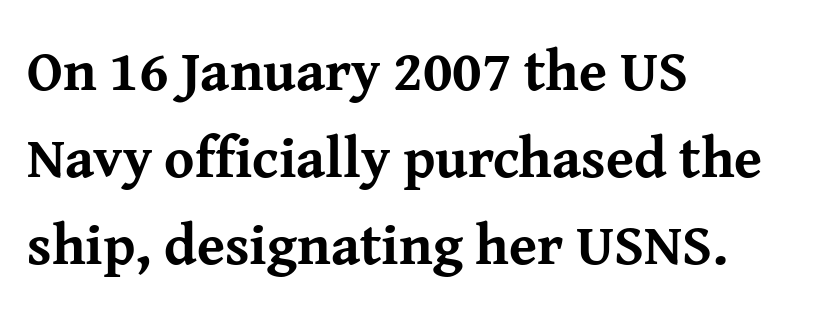
{"serif": "yes", "italic": "no", "bold": "yes", "weight": "bold", "width": "normal", "stroke_contrast": "medium", "x_height": "medium", "monospaced": "no", "underline": "no", "align": "left", "line_spacing": "normal", "line_spacing_ratio": 1.53, "letter_spacing": "normal", "letter_spacing_em": 0.0, "glyph_px": 57}
